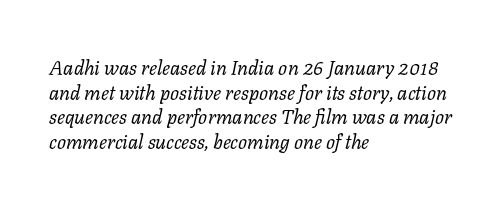
{"italic": "yes", "lean": "right", "slant_degrees": 11, "bold": "no", "underline": "no", "align": "left", "line_spacing_ratio": 1.23, "letter_spacing": "normal", "letter_spacing_em": 0.0, "glyph_px": 20}
